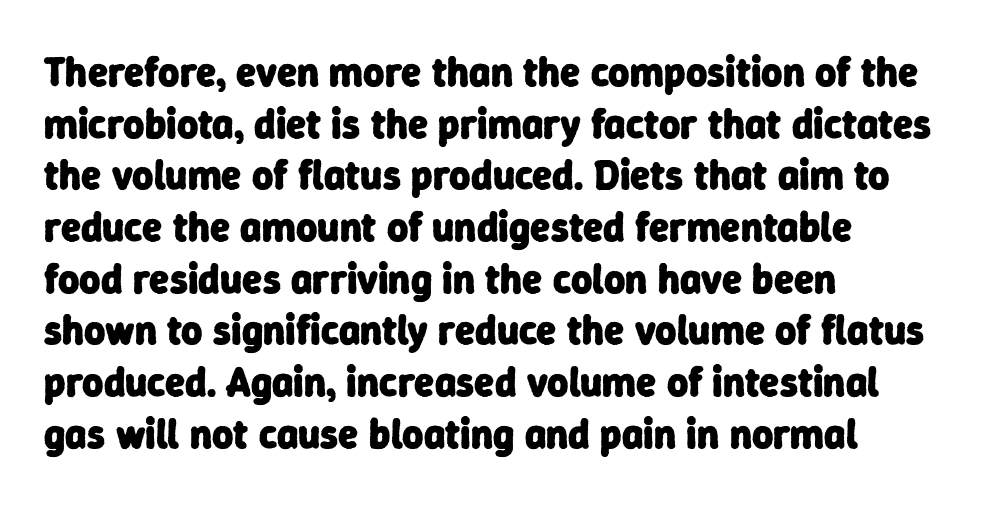
{"serif": "no", "bold": "yes", "weight": "heavy", "width": "normal", "stroke_contrast": "low", "x_height": "medium", "monospaced": "no", "underline": "no", "align": "left", "line_spacing": "normal", "line_spacing_ratio": 1.26, "letter_spacing": "normal", "letter_spacing_em": 0.0, "glyph_px": 41}
